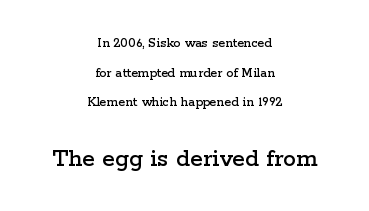
{"italic": "no", "underline": "no", "align": "center", "line_spacing": "loose", "line_spacing_ratio": 2.11, "letter_spacing": "normal", "letter_spacing_em": 0.0, "larger_block": "second", "size_ratio": 1.86, "glyph_px": 26}
